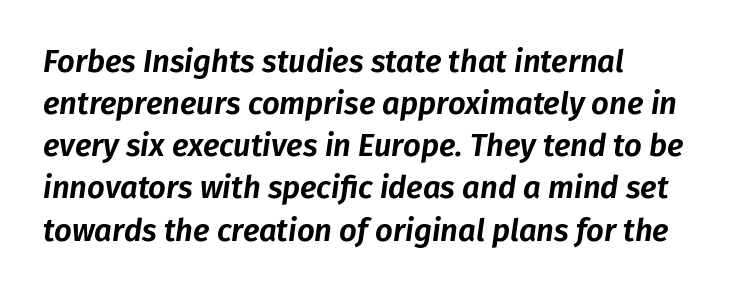
The image shows 31 px text type, italic (leaning right); set left-aligned, normal line spacing (1.36x), normal letter spacing, not underlined; low stroke contrast and a medium x-height.
